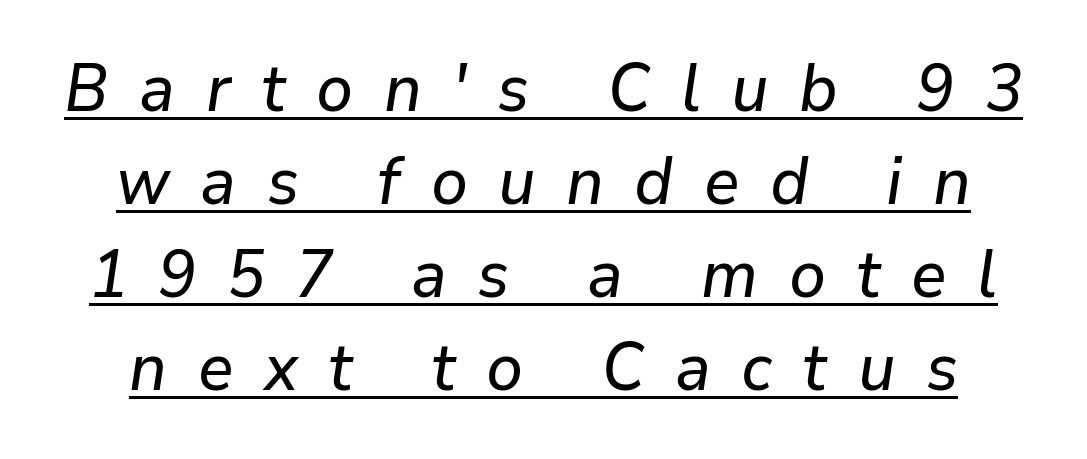
The image shows 66 px text type, italic (leaning right); set normal line spacing (1.41x), unusually wide letter spacing (+0.46 em), underlined; low stroke contrast and a medium x-height.
